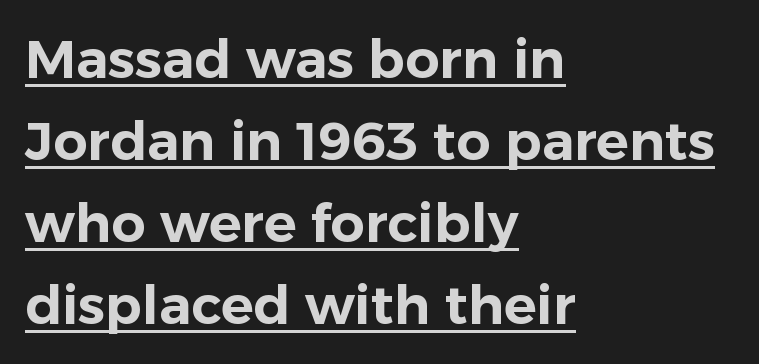
A typesetter would label this face a sans. Tracking here is standard; glyphs follow each other at the usual distance. The letters stand upright; this is a roman face. Spacing verdict: proportional, widths tailored to each character. Notice how the passage keeps a crisp vertical edge on the left only. Beneath each row of characters lies a ruled line.
